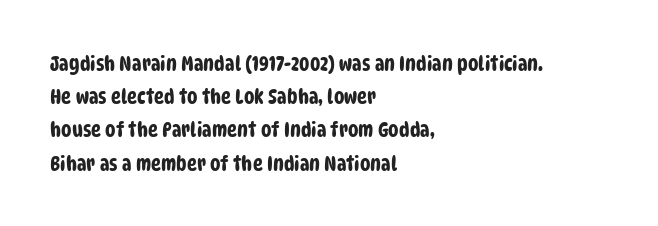
Decoration check: the copy has no underline. These lines are set flush left with a ragged right edge. A typesetter would call this leading conventional body-copy spacing. Caption: standard tracking, unaltered.
